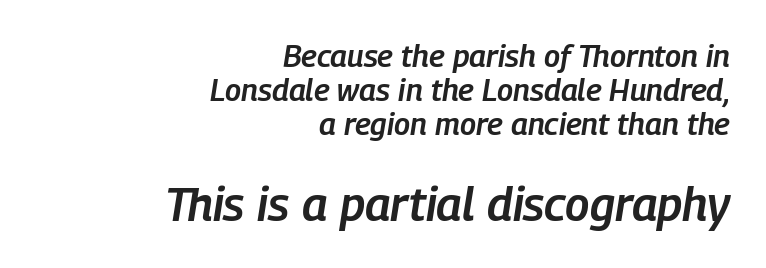
Q: Is the text bold? A: Semi-bold.
Q: Is the text italic (slanted)? A: Yes, it leans right by about 9 degrees.
Q: Is the text underlined? A: No.
Q: How is the paragraph aligned? A: Right-aligned.
Q: Is the spacing between letters normal or unusually wide? A: Normal.
Q: Is the spacing between lines tight, normal or loose? A: Tight.
Q: Which block of text is set in a larger size, the first (top) or the second (bottom)? A: The second (bottom) one.
Q: Width (condensed, normal, or wide)? A: Condensed.
Q: Stroke contrast? A: Low.
Q: x-height? A: Medium.
Q: Monospaced? A: No.
